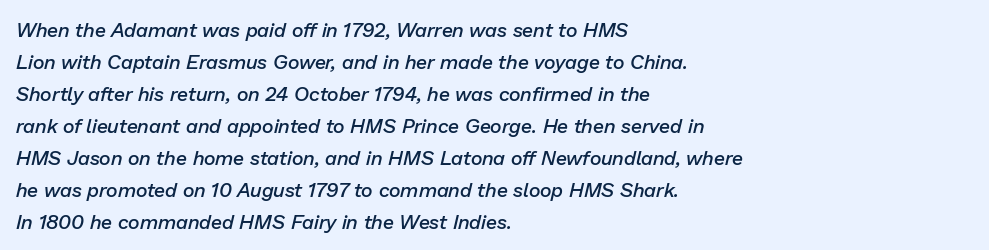
{"italic": "yes", "lean": "right", "slant_degrees": 13, "bold": "semi", "underline": "no", "align": "left", "line_spacing": "normal", "line_spacing_ratio": 1.6, "letter_spacing": "normal", "letter_spacing_em": 0.0, "glyph_px": 20}
